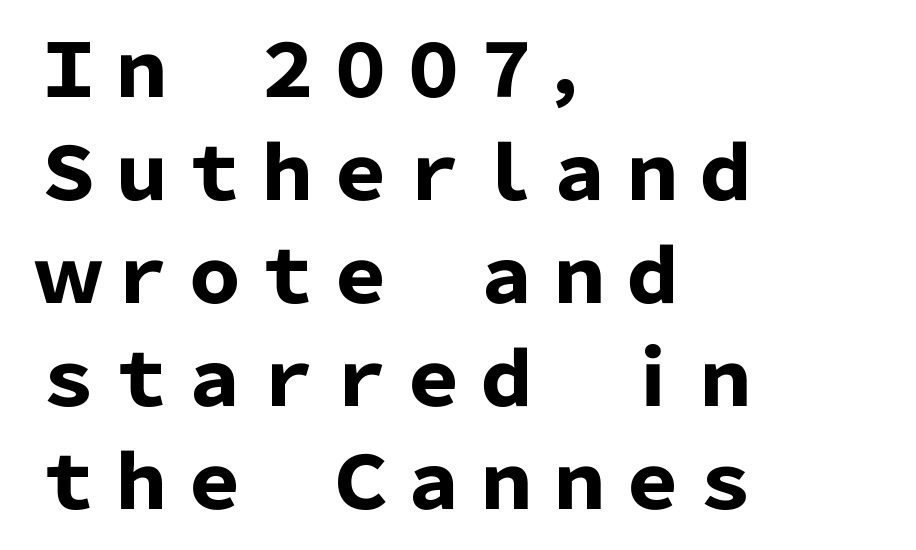
Q: Is the text bold? A: Yes.
Q: Is the text italic (slanted)? A: No, it is upright.
Q: Is the typeface a serif or a sans-serif typeface? A: Sans-serif.
Q: Is the text underlined? A: No.
Q: How is the paragraph aligned? A: Left-aligned.
Q: Is the spacing between letters normal or unusually wide? A: Normal.
Q: Is the spacing between lines tight, normal or loose? A: Normal.
Q: Width (condensed, normal, or wide)? A: Normal.
Q: Stroke contrast? A: Low.
Q: x-height? A: Medium.
Q: Monospaced? A: No.
